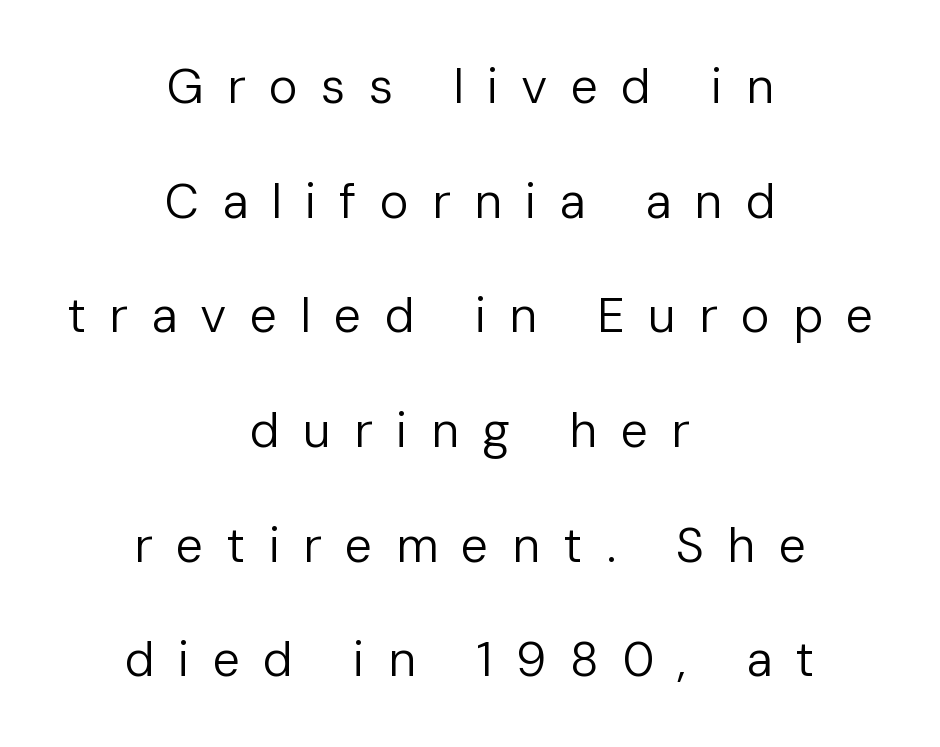
{"serif": "no", "italic": "no", "bold": "no", "weight": "regular", "width": "normal", "stroke_contrast": "low", "x_height": "medium", "monospaced": "no", "underline": "no", "align": "center", "line_spacing": "loose", "line_spacing_ratio": 2.34, "letter_spacing": "wide", "letter_spacing_em": 0.47, "glyph_px": 49}
